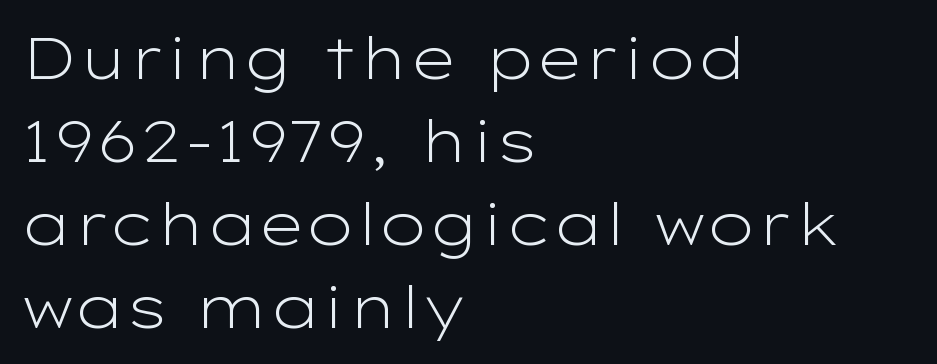
{"serif": "no", "italic": "no", "bold": "no", "weight": "light", "width": "wide", "stroke_contrast": "low", "x_height": "medium", "monospaced": "no", "underline": "no", "align": "left", "line_spacing": "normal", "line_spacing_ratio": 1.43, "letter_spacing": "normal", "letter_spacing_em": 0.0, "glyph_px": 58}
